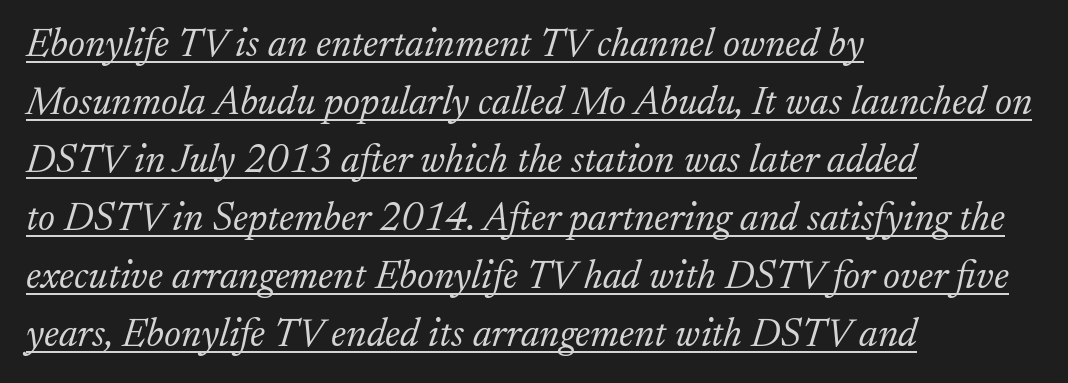
{"serif": "yes", "italic": "yes", "lean": "right", "slant_degrees": 17, "bold": "no", "weight": "light", "width": "normal", "stroke_contrast": "low", "x_height": "small", "monospaced": "no", "underline": "yes", "align": "left", "line_spacing": "normal", "line_spacing_ratio": 1.45, "letter_spacing": "normal", "letter_spacing_em": 0.0, "glyph_px": 40}
